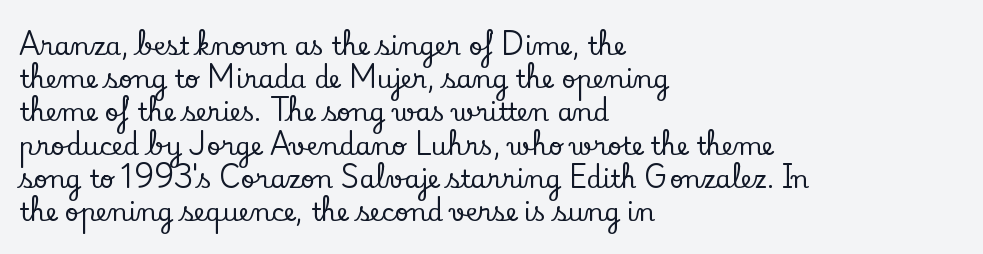
Students, observe: this is what conventionally led text looks like. Look at the tracking — it's just the regular setting, nothing added. The paragraph has a hard left edge and a soft right edge. Check under the words: just untouched page. The lettering holds an erect, upright posture throughout.
